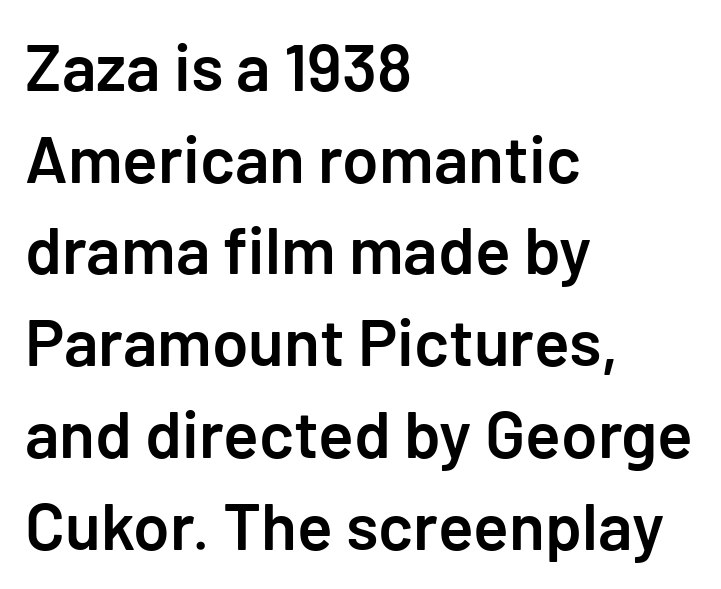
Regarding leading, the lines here are spaced in the standard way. The letters stand upright; this is a roman face. Honestly, there is no underline to notice here at all. A semibold gives these letters moderate extra thickness, short of bold.
